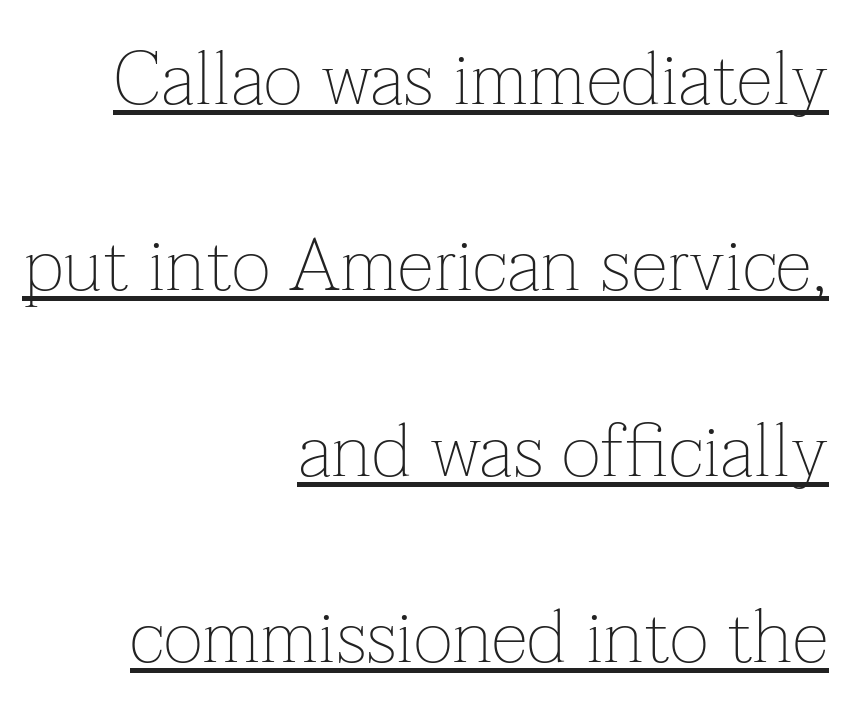
Little horizontal feet cap the strokes, marking this as serif type. Every word sits above its own underline. Is the stroke heavy? The answer is a plain regular-or-lighter. The letters stand upright; this is a roman face. One glance says open: line gaps are wider than usual.
